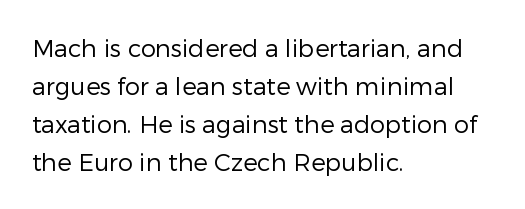
{"italic": "no", "bold": "no", "underline": "no", "align": "left", "line_spacing": "normal", "line_spacing_ratio": 1.59, "letter_spacing": "normal", "letter_spacing_em": 0.0, "glyph_px": 24}
